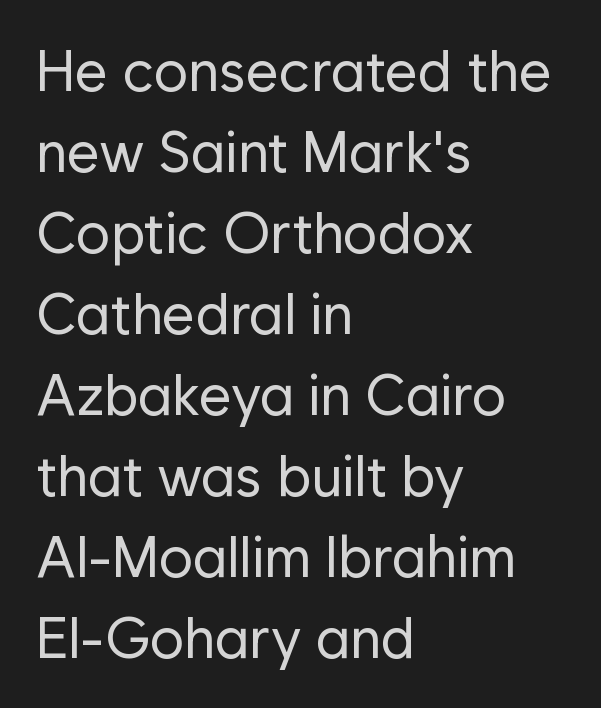
Look at the tracking — it's just the regular setting, nothing added. Rule under the text: the space is simply empty. Weight: regular or lighter. The designer went with a sans here, leaving each stem footless. These lines are set flush left with a ragged right edge.
